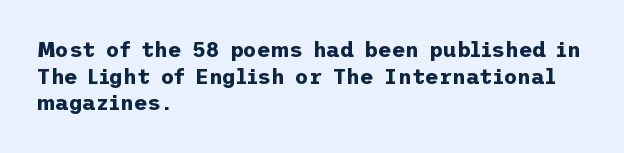
The image shows 21 px bold type, upright; set left-aligned, normal line spacing (1.27x), normal letter spacing, not underlined.
